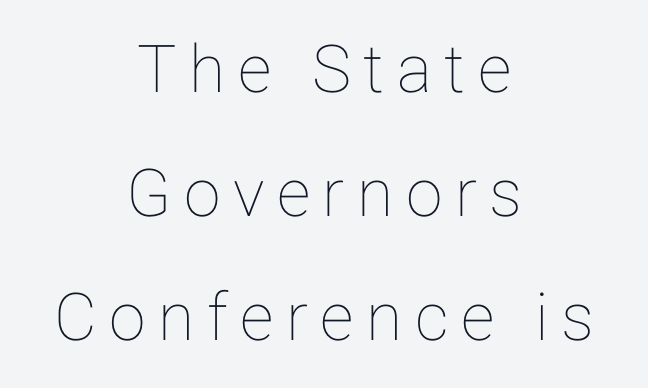
Q: Is the text italic (slanted)? A: No, it is upright.
Q: Is the text underlined? A: No.
Q: How is the paragraph aligned? A: Centered.
Q: Width (condensed, normal, or wide)? A: Normal.
Q: Stroke contrast? A: Low.
Q: x-height? A: Medium.
Q: Monospaced? A: No.
